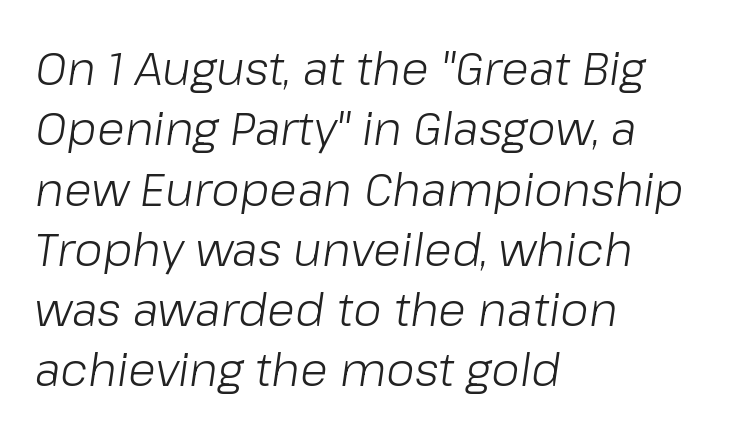
The face used here is proportionally spaced, like ordinary book or web type. The rendering anchors every line to the left-hand side. The typesetting does not lean heavy: it is not bold. Honestly, there is no underline to notice here at all. The tracking reads as untouched default to a designer's eye. Tall strokes in this sample are angled rather than plumb.
